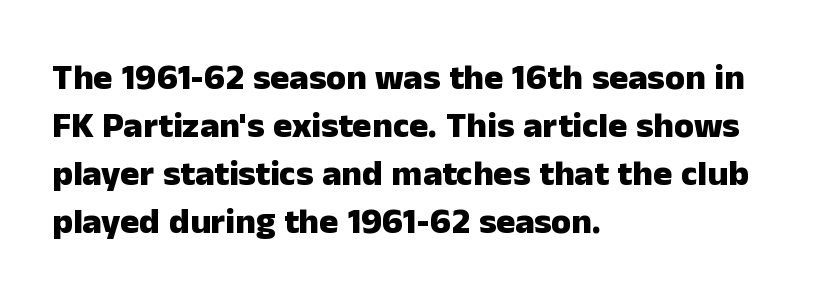
Is there any slant? The stems are plumb. These lines are rendered in a variable-pitch font. Teacher's note: observe the even left margin — that is flush-left alignment. A clean baseline with only descenders dipping below it.
